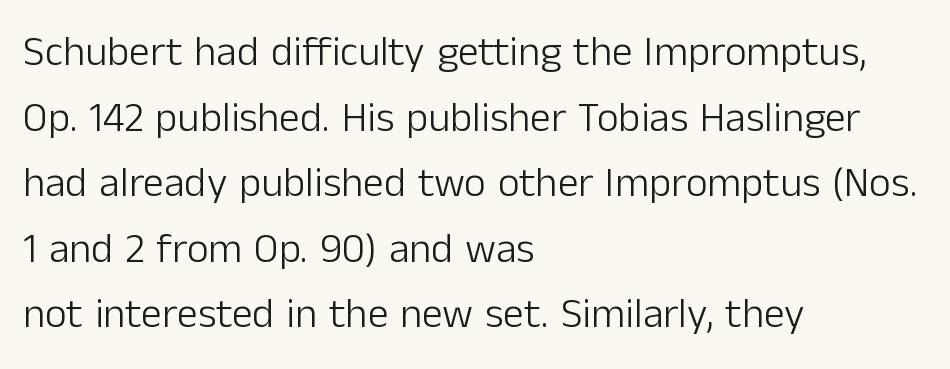
The image shows 42 px light sans-serif type, upright; set left-aligned, normal line spacing (1.56x), normal letter spacing, not underlined; low stroke contrast and a medium x-height.
